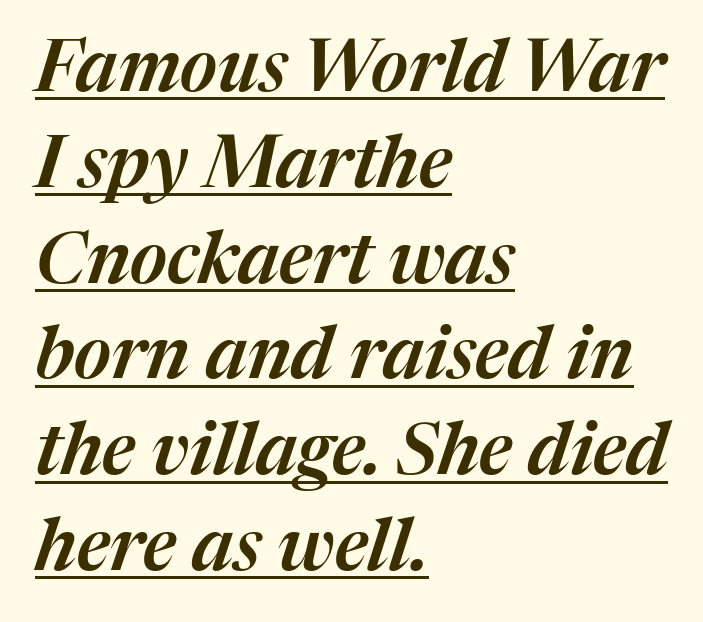
The image shows 72 px text type, italic (leaning right); set left-aligned, normal line spacing (1.33x), normal letter spacing, underlined; medium stroke contrast and a medium x-height.
